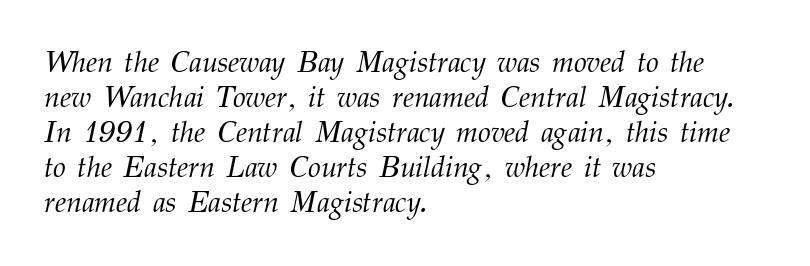
Does the copy run flush right? No — it runs flush left. The weight tops out at a normal text grade. Is this a fixed-width face? No — the glyphs have proportional, varying widths. This sample uses a serif face. Unmarked baselines from the first word to the last.
